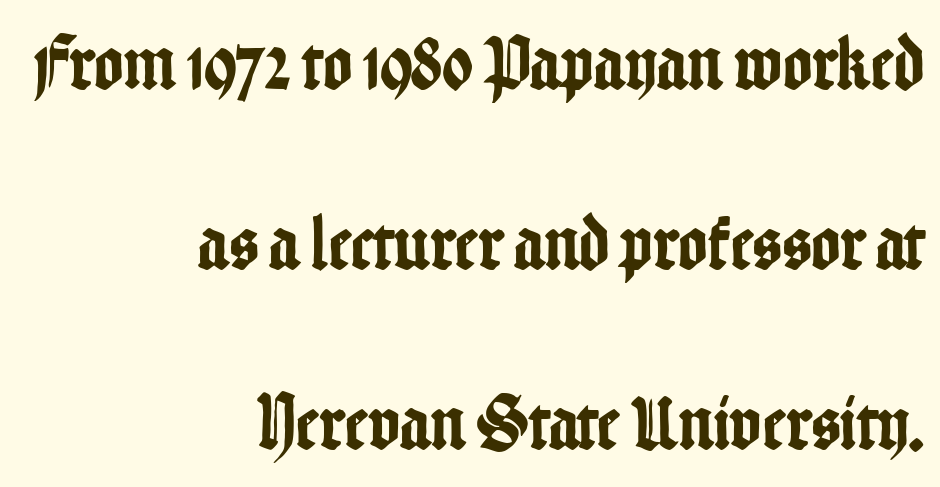
The image shows 78 px condensed sans-serif type, upright; set right-aligned, loose line spacing (2.31x), normal letter spacing, not underlined; low stroke contrast and a medium x-height.
